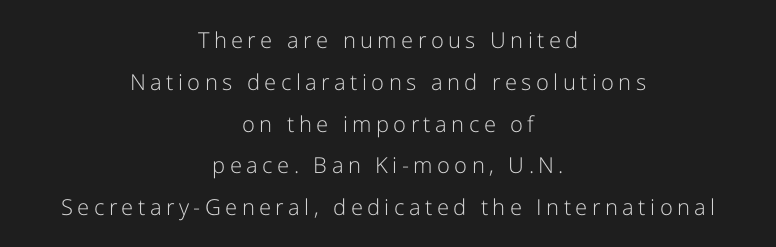
{"italic": "no", "bold": "no", "underline": "no", "align": "center", "line_spacing": "loose", "line_spacing_ratio": 1.9, "letter_spacing": "wide", "letter_spacing_em": 0.2, "glyph_px": 22}
